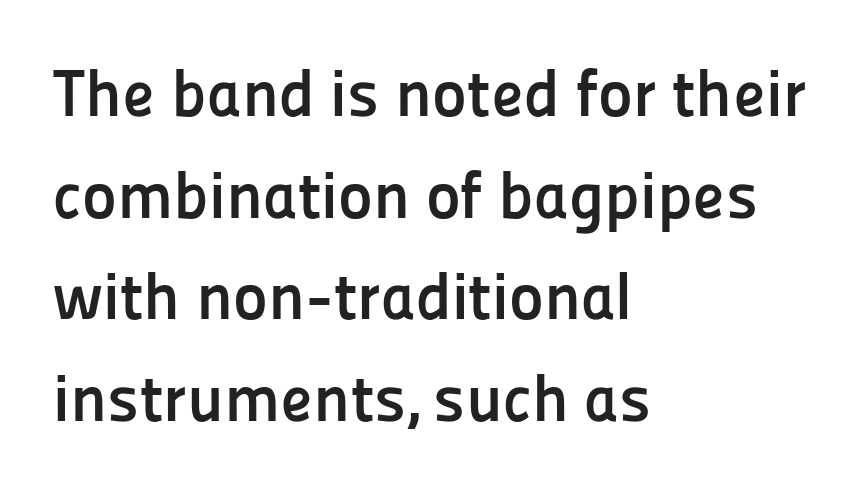
{"serif": "no", "italic": "no", "bold": "yes", "weight": "semibold", "width": "normal", "stroke_contrast": "low", "x_height": "medium", "monospaced": "no", "underline": "no", "align": "left", "line_spacing": "normal", "line_spacing_ratio": 1.54, "letter_spacing": "normal", "letter_spacing_em": 0.0, "glyph_px": 66}
